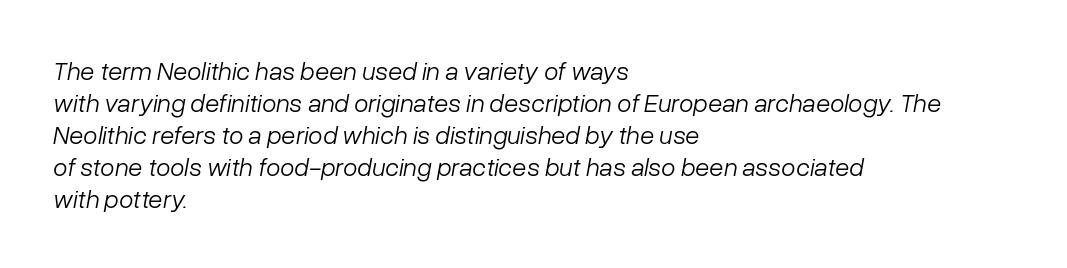
The image shows 26 px text type, italic (leaning right); set left-aligned, line spacing 1.23x, normal letter spacing, not underlined.
